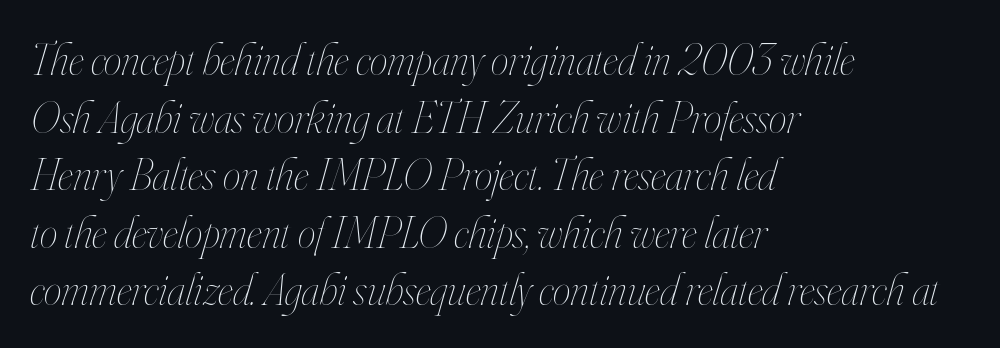
The image shows 45 px thin, condensed type, italic (leaning right); set left-aligned, normal line spacing (1.28x), normal letter spacing, not underlined; high stroke contrast and a small x-height.
